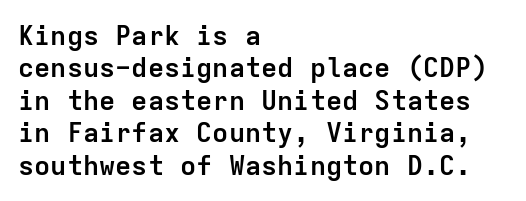
The space directly below the letters is spotless. Heavy-handed strokes throughout: this text is bold. If you drew a ruler down the left edge, every line would touch it. Italic: no, the glyphs are upright roman. Nobody touched the tracking dial on this one.
